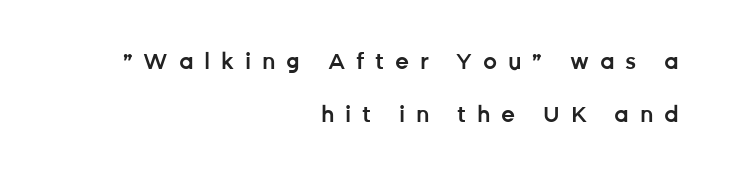
{"italic": "no", "bold": "semi", "underline": "no", "align": "right", "line_spacing": "loose", "line_spacing_ratio": 2.4, "letter_spacing": "wide", "letter_spacing_em": 0.49, "glyph_px": 22}
